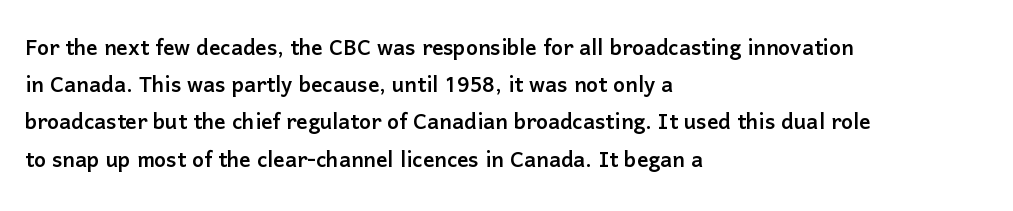
{"serif": "no", "italic": "no", "width": "normal", "stroke_contrast": "low", "x_height": "medium", "monospaced": "no", "underline": "no", "align": "left", "line_spacing": "normal", "line_spacing_ratio": 1.33, "letter_spacing": "normal", "letter_spacing_em": 0.0, "glyph_px": 28}
